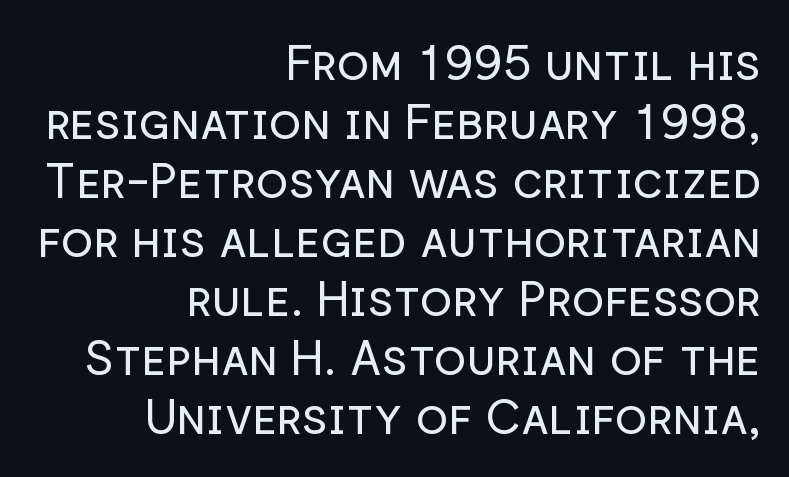
Q: Is the text bold? A: No.
Q: Is the text italic (slanted)? A: No, it is upright.
Q: Is the typeface a serif or a sans-serif typeface? A: Sans-serif.
Q: Is the text underlined? A: No.
Q: How is the paragraph aligned? A: Right-aligned.
Q: Is the spacing between letters normal or unusually wide? A: Normal.
Q: Width (condensed, normal, or wide)? A: Normal.
Q: Stroke contrast? A: Low.
Q: x-height? A: Medium.
Q: Monospaced? A: No.
